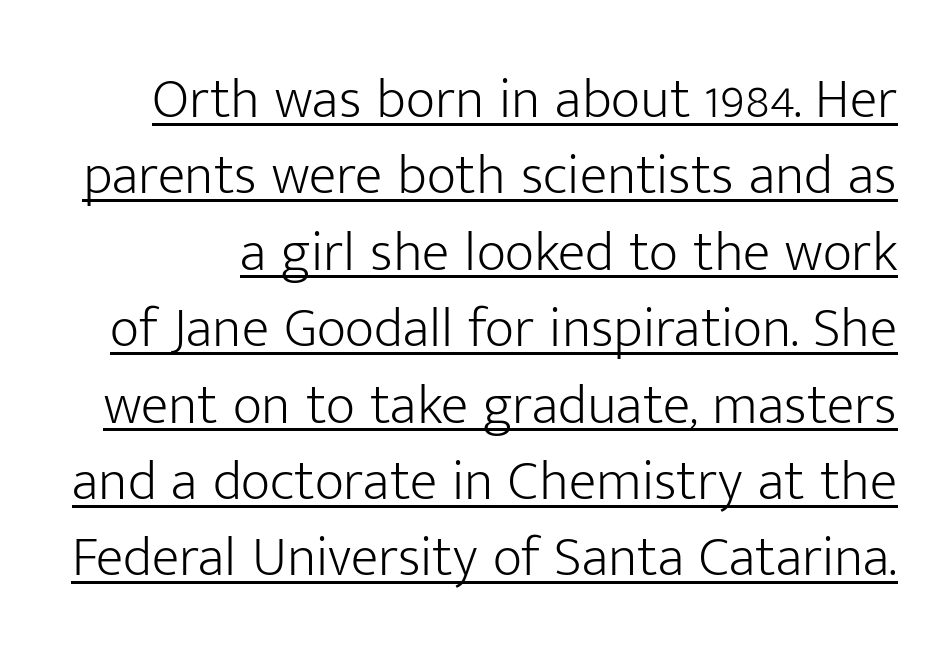
No extra ink here — the face is not bold. Spacing verdict: proportional, widths tailored to each character. The letters carry no serifs — their stems end cleanly without finishing strokes. Students, note that the glyphs here touch the page at normal intervals. Posture: vertical.
